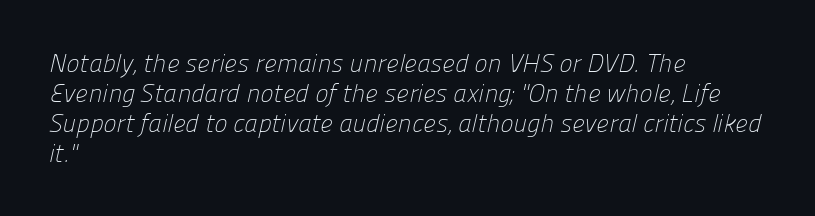
{"bold": "no", "underline": "no", "align": "left", "line_spacing_ratio": 1.2, "letter_spacing": "normal", "letter_spacing_em": 0.0, "glyph_px": 25}
